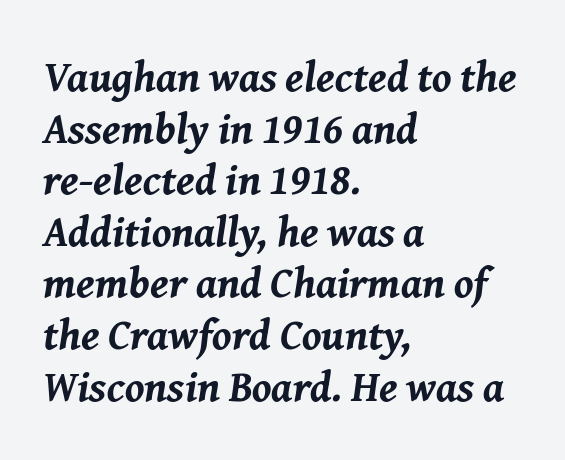
Q: Is the text bold? A: Yes.
Q: Is the text italic (slanted)? A: Yes, it leans right by about 8 degrees.
Q: Is the text underlined? A: No.
Q: How is the paragraph aligned? A: Left-aligned.
Q: Is the spacing between letters normal or unusually wide? A: Normal.
Q: Width (condensed, normal, or wide)? A: Normal.
Q: Stroke contrast? A: Medium.
Q: x-height? A: Medium.
Q: Monospaced? A: No.
